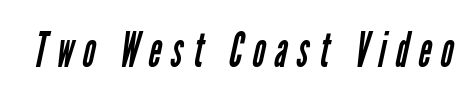
The image shows 49 px regular-weight, condensed sans-serif type; set unusually wide letter spacing (+0.2 em), not underlined; low stroke contrast and a medium x-height.
